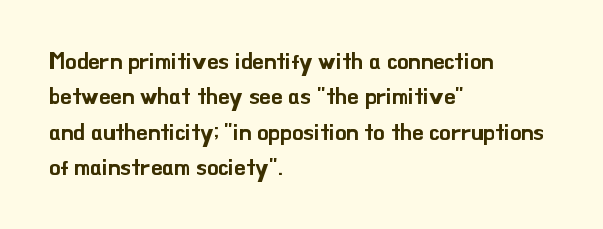
The image shows 23 px text type, upright; set left-aligned, normal line spacing (1.54x), normal letter spacing, not underlined.
